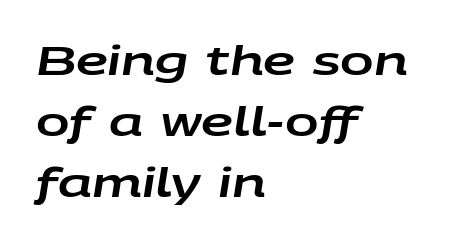
The image shows 40 px wide type, italic (leaning right); set left-aligned, normal line spacing (1.52x), normal letter spacing, not underlined; low stroke contrast and a large x-height.
